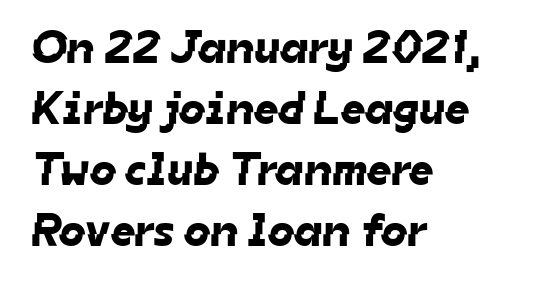
Q: Is the typeface a serif or a sans-serif typeface? A: Sans-serif.
Q: Is the text underlined? A: No.
Q: How is the paragraph aligned? A: Left-aligned.
Q: Is the spacing between letters normal or unusually wide? A: Normal.
Q: Is the spacing between lines tight, normal or loose? A: Normal.
Q: Width (condensed, normal, or wide)? A: Normal.
Q: Stroke contrast? A: Low.
Q: x-height? A: Medium.
Q: Monospaced? A: No.
